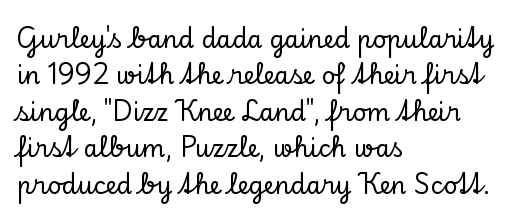
The image shows 24 px text type, upright; set left-aligned, normal line spacing (1.52x), normal letter spacing, not underlined.
